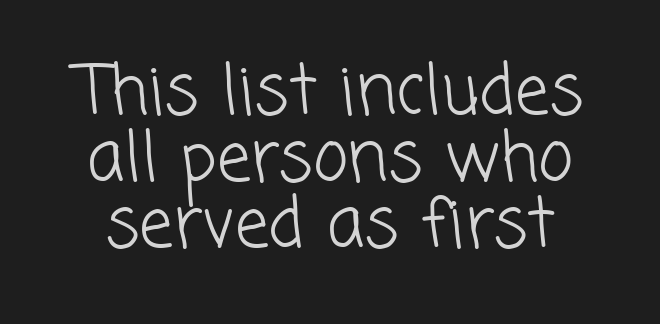
Q: Is the text bold? A: No.
Q: Is the typeface a serif or a sans-serif typeface? A: Sans-serif.
Q: Is the text underlined? A: No.
Q: How is the paragraph aligned? A: Centered.
Q: Is the spacing between letters normal or unusually wide? A: Normal.
Q: Is the spacing between lines tight, normal or loose? A: Tight.
Q: Width (condensed, normal, or wide)? A: Normal.
Q: Stroke contrast? A: Low.
Q: x-height? A: Medium.
Q: Monospaced? A: No.
